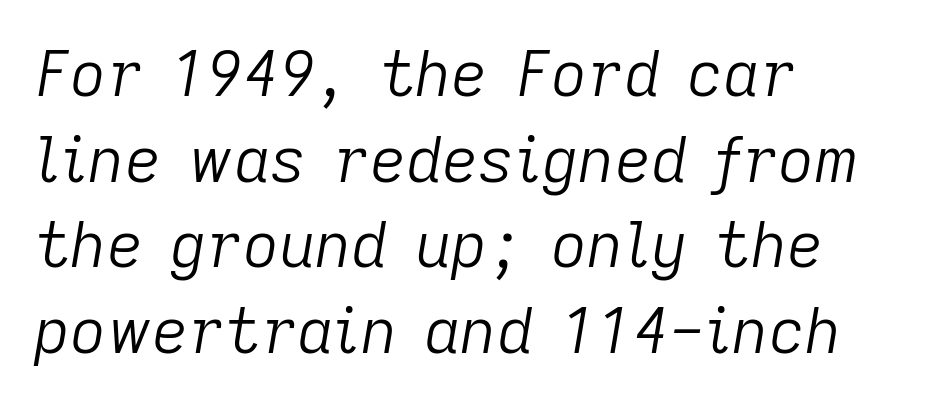
The text carries the slant typical of an italic or oblique font. The string is rendered with underlining switched off. Letter spacing: default. Summary of weight: not heavy and not bold. If you measured baseline to baseline, you'd find a middling distance. Line beginnings align vertically; line endings do not.
